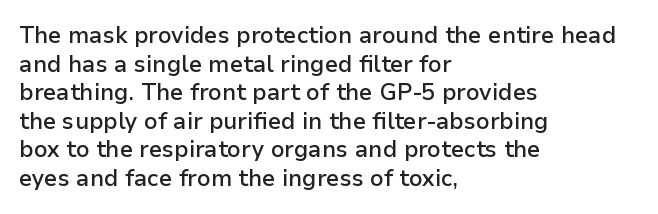
{"italic": "no", "bold": "semi", "underline": "no", "align": "left", "line_spacing_ratio": 1.24, "letter_spacing": "normal", "letter_spacing_em": 0.0, "glyph_px": 23}
